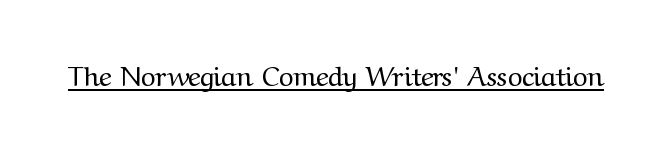
The image shows 28 px regular-weight serif type, upright; set normal letter spacing, underlined; medium stroke contrast and a medium x-height.
